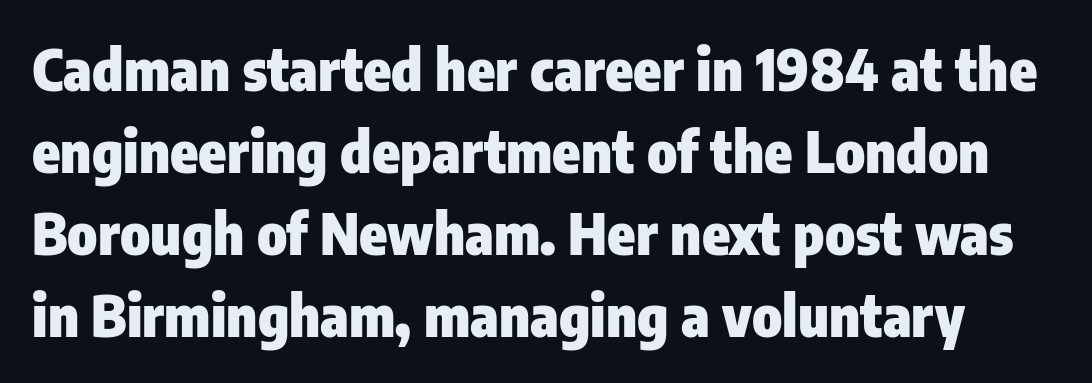
The letterforms sit shoulder to shoulder at normal distance. Here the designer chose a conventional face with non-uniform glyph widths. The axis of the letterforms is exactly vertical. This is sans-serif lettering, the kind often seen on screens and signage. The zone under the glyphs is completely vacant.
